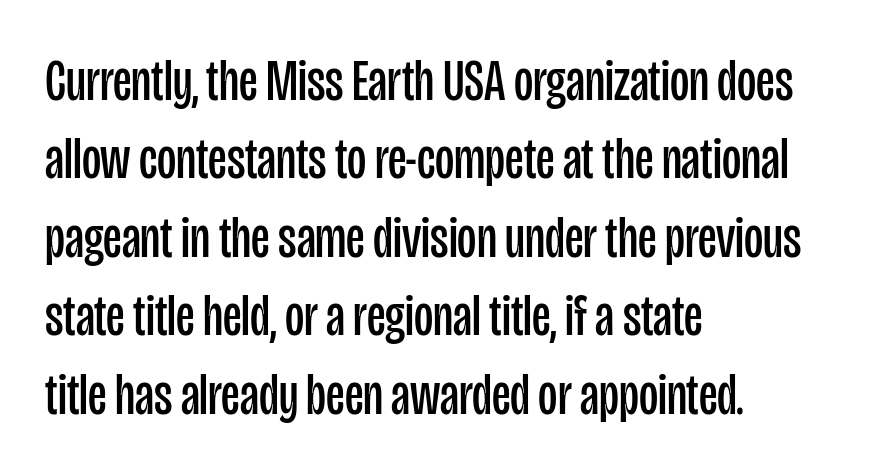
The axis of the letterforms is exactly vertical. Notice how the passage keeps a crisp vertical edge on the left only. The space beneath each line is pristine and unruled. The leading is moderate, giving the passage an even texture. Stems here are at most as thick as an everyday book face. You could not count columns in this text — the font is proportionally spaced.
